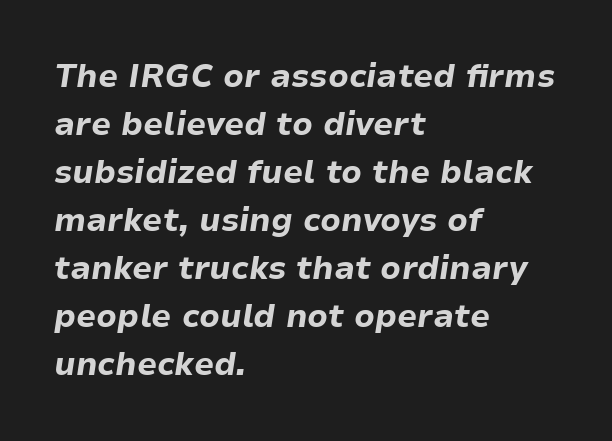
{"italic": "yes", "lean": "right", "slant_degrees": 9, "bold": "yes", "weight": "bold", "width": "normal", "stroke_contrast": "low", "x_height": "medium", "monospaced": "no", "underline": "no", "align": "left", "line_spacing": "normal", "line_spacing_ratio": 1.5, "letter_spacing": "normal", "letter_spacing_em": 0.0, "glyph_px": 32}
